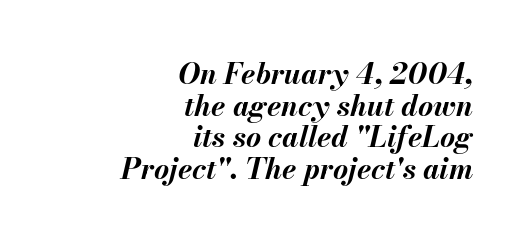
Q: Is the text bold? A: Yes.
Q: Is the text italic (slanted)? A: Yes, it leans right by about 13 degrees.
Q: Is the text underlined? A: No.
Q: How is the paragraph aligned? A: Right-aligned.
Q: Is the spacing between letters normal or unusually wide? A: Normal.
Q: Is the spacing between lines tight, normal or loose? A: Tight.
Q: Width (condensed, normal, or wide)? A: Normal.
Q: Stroke contrast? A: Medium.
Q: x-height? A: Small.
Q: Monospaced? A: No.
